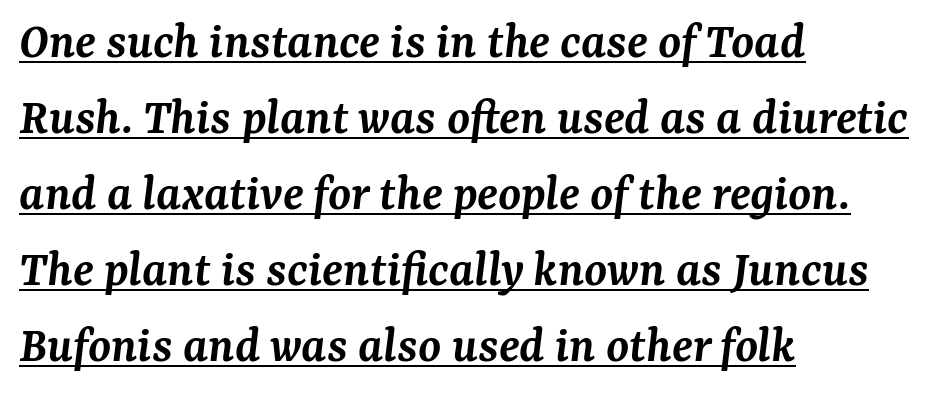
Q: Is the text bold? A: Semi-bold.
Q: Is the text italic (slanted)? A: Yes, it leans right by about 7 degrees.
Q: Is the typeface a serif or a sans-serif typeface? A: Serif.
Q: Is the text underlined? A: Yes.
Q: How is the paragraph aligned? A: Left-aligned.
Q: Is the spacing between letters normal or unusually wide? A: Normal.
Q: Is the spacing between lines tight, normal or loose? A: Normal.
Q: Width (condensed, normal, or wide)? A: Normal.
Q: Stroke contrast? A: Medium.
Q: x-height? A: Medium.
Q: Monospaced? A: No.
